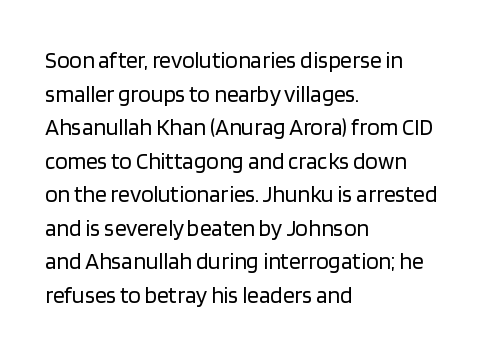
{"italic": "no", "bold": "no", "underline": "no", "align": "left", "line_spacing": "normal", "line_spacing_ratio": 1.46, "letter_spacing": "normal", "letter_spacing_em": 0.0, "glyph_px": 23}
